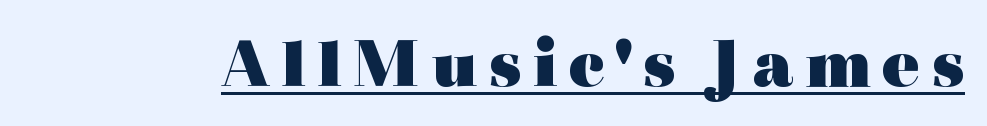
{"serif": "yes", "italic": "no", "bold": "yes", "weight": "heavy", "width": "wide", "x_height": "medium", "monospaced": "no", "underline": "yes", "glyph_px": 72}
